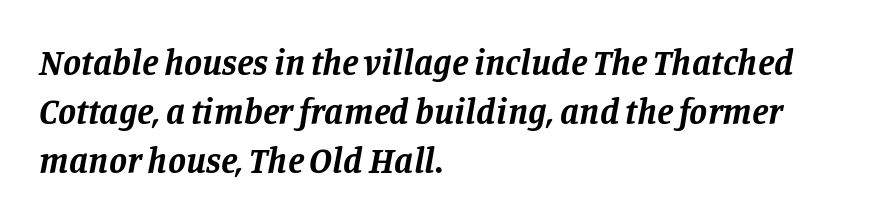
Q: Is the text bold? A: Yes.
Q: Is the text italic (slanted)? A: Yes, it leans right by about 11 degrees.
Q: Is the typeface a serif or a sans-serif typeface? A: Serif.
Q: Is the text underlined? A: No.
Q: How is the paragraph aligned? A: Left-aligned.
Q: Is the spacing between letters normal or unusually wide? A: Normal.
Q: Is the spacing between lines tight, normal or loose? A: Normal.
Q: Width (condensed, normal, or wide)? A: Normal.
Q: Stroke contrast? A: Low.
Q: x-height? A: Large.
Q: Monospaced? A: No.
